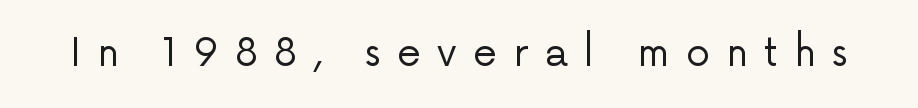
The image shows 39 px regular-weight sans-serif type, upright; set unusually wide letter spacing (+0.41 em), not underlined; low stroke contrast and a medium x-height.
